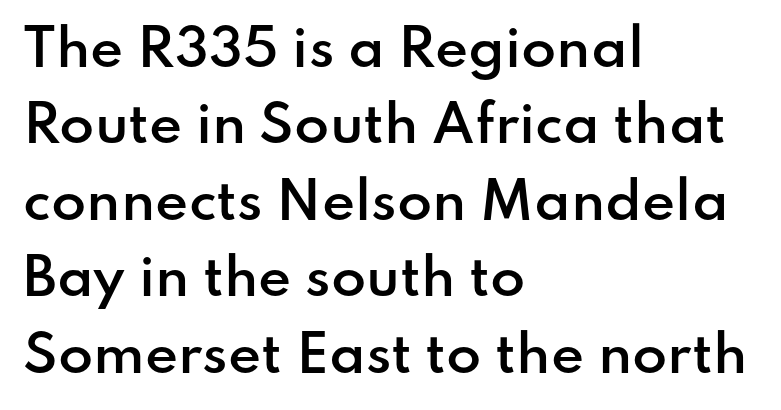
The image shows 51 px semibold sans-serif type, upright; set left-aligned, normal line spacing (1.5x), normal letter spacing, not underlined; low stroke contrast and a small x-height.
